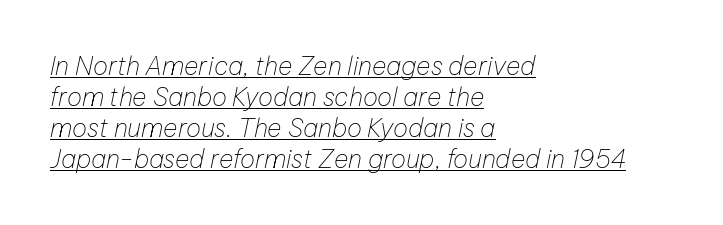
{"italic": "yes", "lean": "right", "slant_degrees": 12, "bold": "no", "underline": "yes", "align": "left", "line_spacing_ratio": 1.24, "letter_spacing": "normal", "letter_spacing_em": 0.0, "glyph_px": 25}
